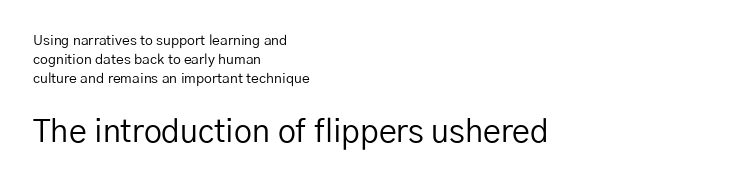
The designer left line spacing at the default. Descenders are the only things crossing below the line. Tracking value appears to be zero — textbook default spacing. Whoever set this made the second block the dominant, larger element. Line starts are locked; line ends wander. Varying glyph widths throughout — classic text-font behaviour.
